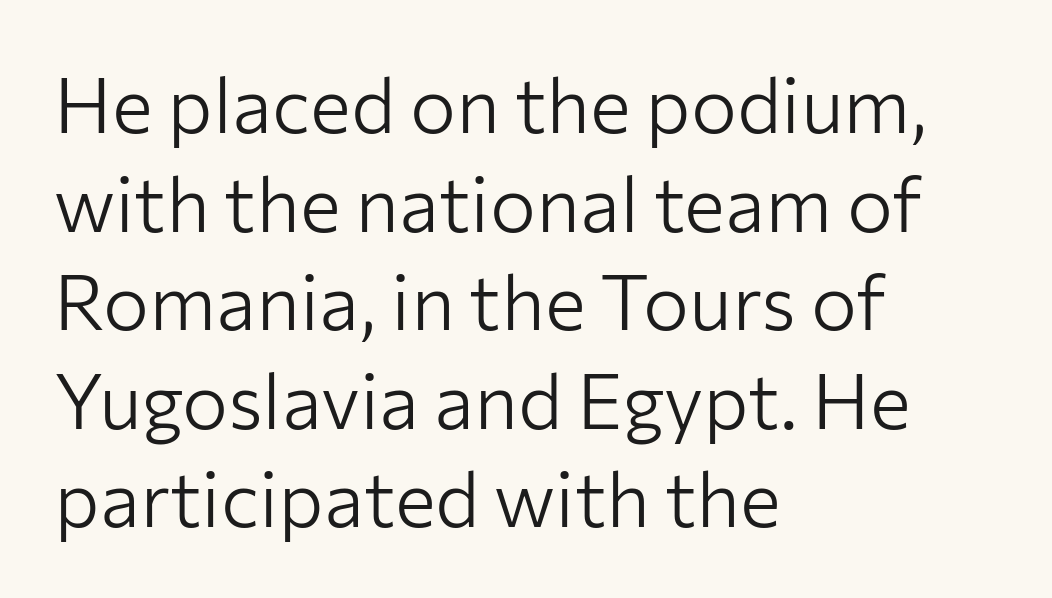
Descenders hang freely into open space. What kind of face is this? One without serifs — a sans. The setting favours the left margin, as ordinary paragraphs usually do. The weight would be labelled regular, book, light, or lighter still.
